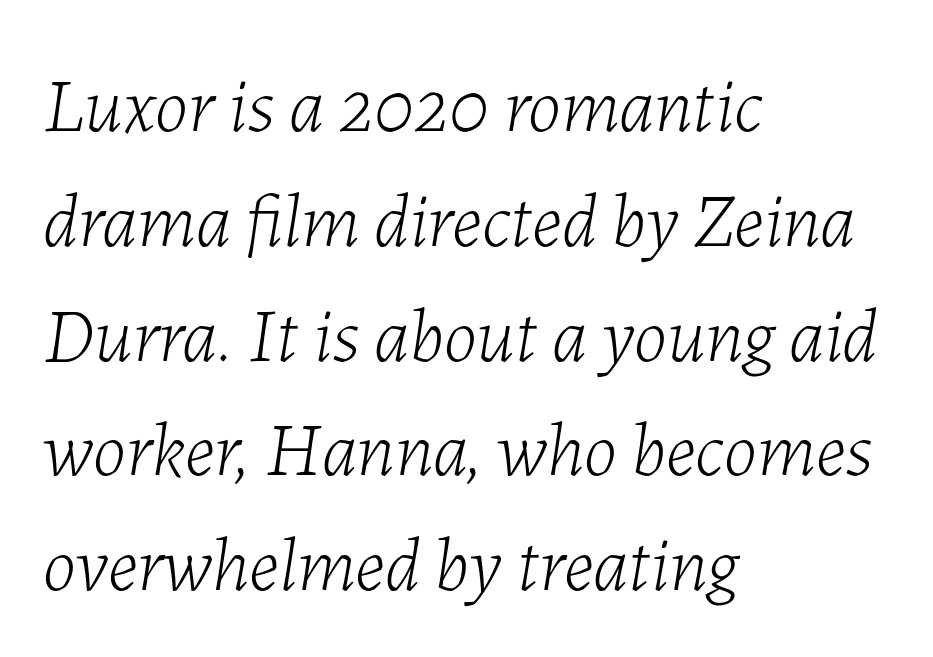
{"italic": "yes", "lean": "right", "slant_degrees": 7, "bold": "no", "weight": "light", "width": "normal", "stroke_contrast": "low", "x_height": "medium", "monospaced": "no", "underline": "no", "align": "left", "line_spacing": "normal", "line_spacing_ratio": 1.51, "letter_spacing": "normal", "letter_spacing_em": 0.0, "glyph_px": 76}
